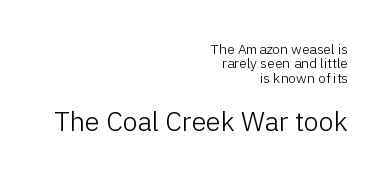
Does the leading feel generous? Not at all — it's pinched. No chunkiness to these letters — they're not bold. The space directly below the letters is spotless. The emphasis by scale lands on block number two, below. This rendering leaves character spacing at its baseline value. Do the letters lean? They stand straight.
